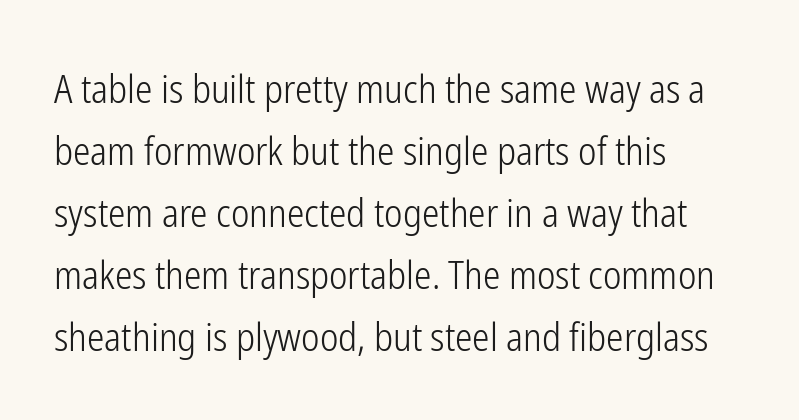
Does the copy run flush right? No — it runs flush left. Quick note: underline off. These lines keep a tight, regular rhythm from letter to letter. In terms of posture, this sample is upright. Serifs: no, the terminals of the letterforms are clean.
